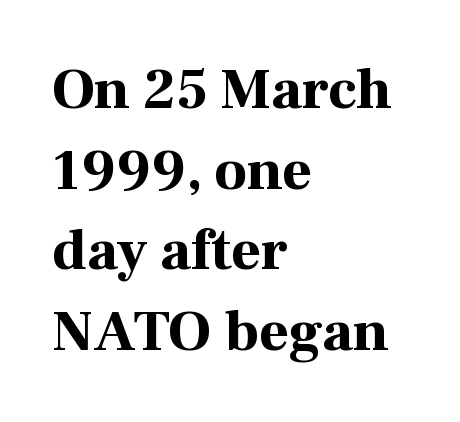
The image shows 58 px bold serif type, upright; set left-aligned, normal line spacing (1.39x), normal letter spacing, not underlined; high stroke contrast and a medium x-height.
